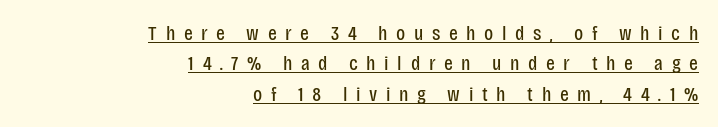
{"italic": "no", "bold": "no", "underline": "yes", "align": "right", "line_spacing": "normal", "line_spacing_ratio": 1.45, "letter_spacing": "wide", "letter_spacing_em": 0.41, "glyph_px": 21}
